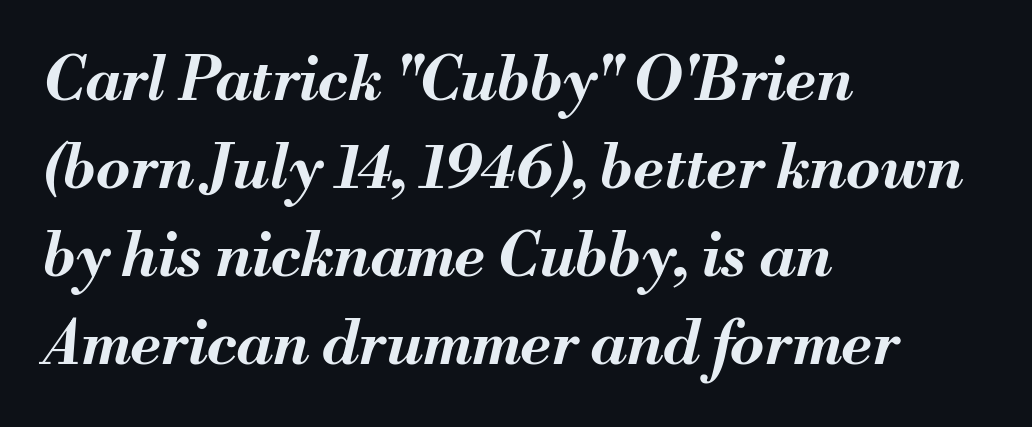
Q: Is the text bold? A: Yes.
Q: Is the text italic (slanted)? A: Yes, it leans right by about 13 degrees.
Q: Is the text underlined? A: No.
Q: How is the paragraph aligned? A: Left-aligned.
Q: Is the spacing between letters normal or unusually wide? A: Normal.
Q: Is the spacing between lines tight, normal or loose? A: Normal.
Q: Width (condensed, normal, or wide)? A: Normal.
Q: Stroke contrast? A: Medium.
Q: x-height? A: Small.
Q: Monospaced? A: No.
